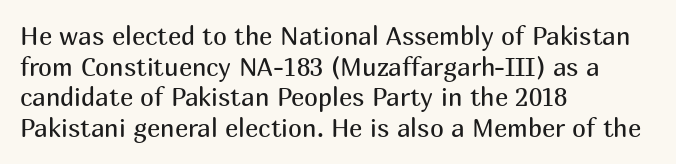
The image shows 25 px text type, upright; set left-aligned, line spacing 1.23x, normal letter spacing, not underlined.
